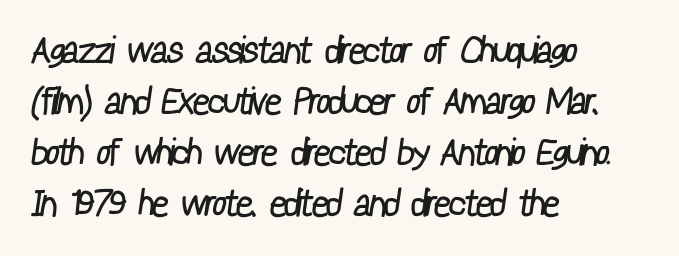
{"serif": "no", "bold": "no", "weight": "regular", "width": "condensed", "stroke_contrast": "low", "x_height": "medium", "monospaced": "no", "underline": "no", "align": "left", "line_spacing": "normal", "line_spacing_ratio": 1.38, "letter_spacing": "normal", "letter_spacing_em": 0.0, "glyph_px": 37}
